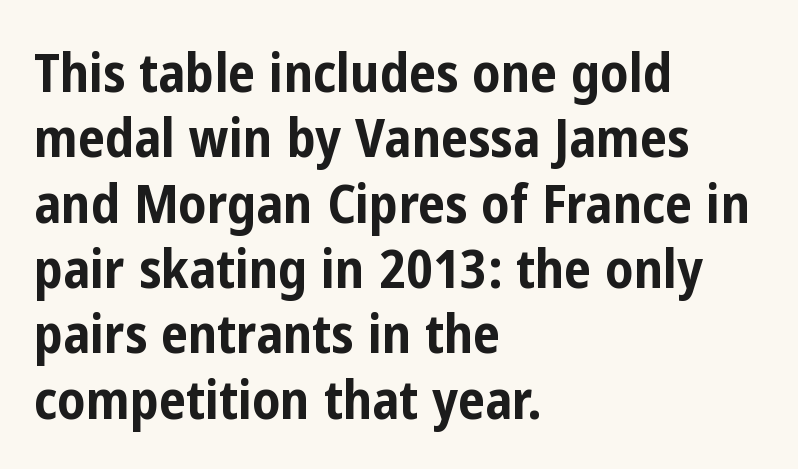
Which margin do the lines hug? The left one — the right edge is uneven. Unlike italic type, these characters show no tilt at all. The strip under each line holds only bare page. The type is set solid horizontally, with unmodified tracking.
